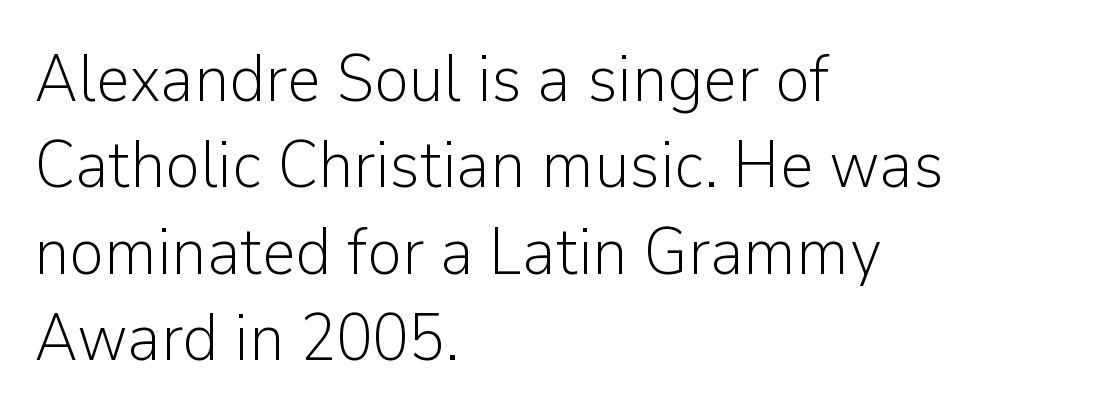
The image shows 66 px light sans-serif type, upright; set left-aligned, normal line spacing (1.31x), normal letter spacing, not underlined; low stroke contrast and a medium x-height.
